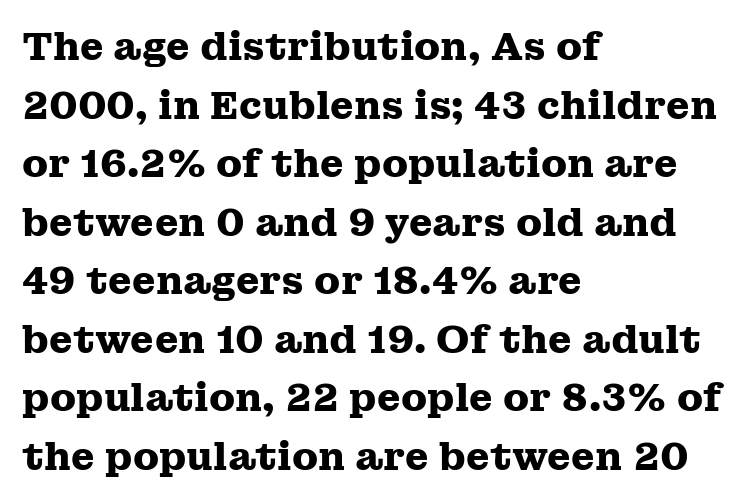
{"serif": "yes", "italic": "no", "bold": "yes", "weight": "heavy", "width": "wide", "stroke_contrast": "medium", "x_height": "medium", "monospaced": "no", "underline": "no", "align": "left", "line_spacing": "normal", "line_spacing_ratio": 1.54, "letter_spacing": "normal", "letter_spacing_em": 0.0, "glyph_px": 38}
